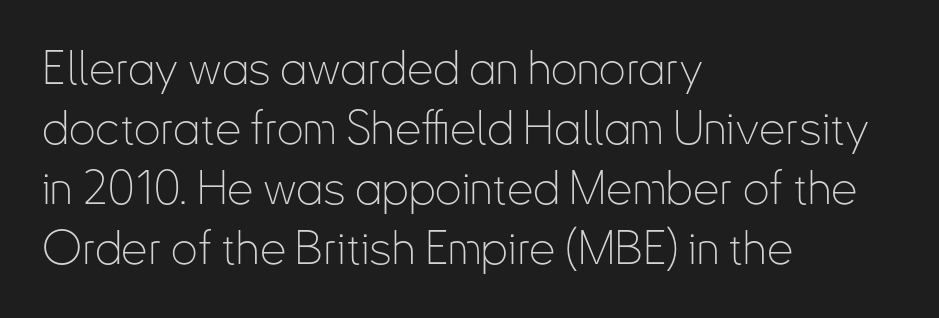
The image shows 47 px thin, condensed sans-serif type, upright; set left-aligned, normal line spacing (1.28x), normal letter spacing, not underlined; low stroke contrast and a small x-height.
